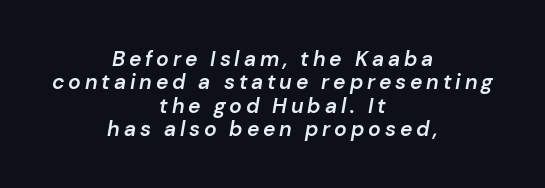
The image shows 21 px text type, italic (leaning right); set centered, tight line spacing (1.11x), not underlined.
